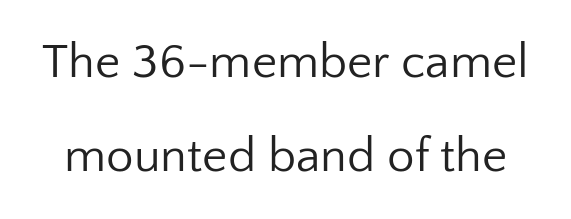
The image shows 49 px regular-weight sans-serif type, upright; set loose line spacing (1.91x), normal letter spacing, not underlined; low stroke contrast and a medium x-height.
